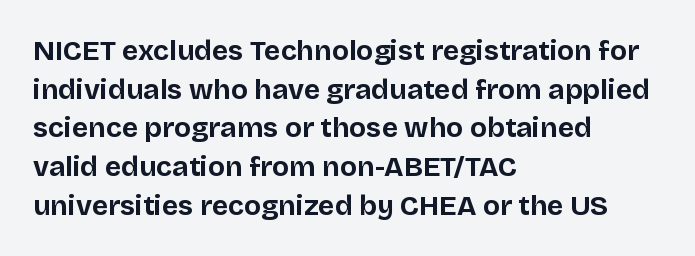
Nobody drew a line under any word here. Every letter is thick-stroked: bold, no question. If you drew a ruler down the left edge, every line would touch it. Upright lettering throughout.
